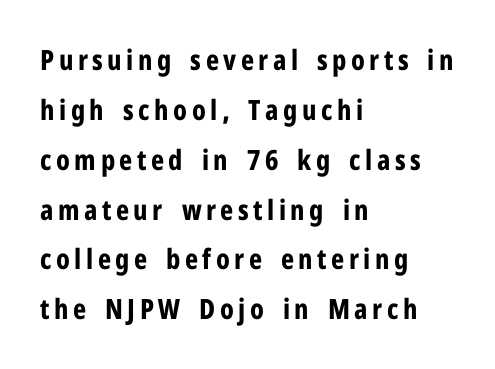
{"serif": "no", "italic": "no", "bold": "yes", "weight": "bold", "width": "condensed", "stroke_contrast": "low", "x_height": "medium", "monospaced": "no", "underline": "no", "align": "left", "line_spacing_ratio": 1.78, "glyph_px": 28}
